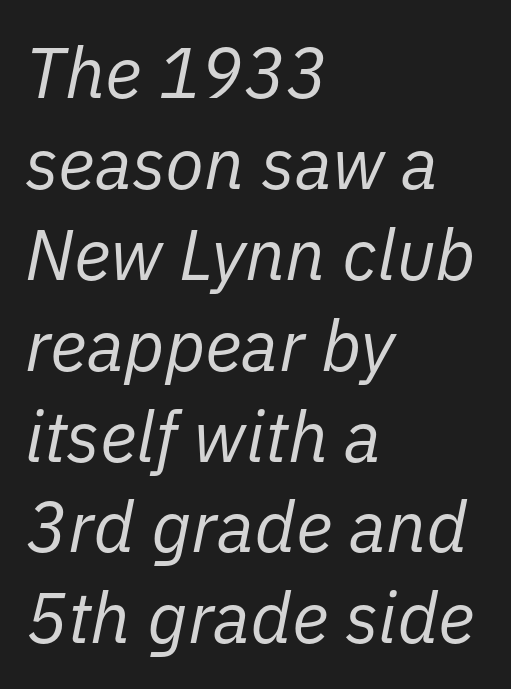
{"italic": "yes", "lean": "right", "slant_degrees": 11, "bold": "no", "weight": "regular", "width": "normal", "stroke_contrast": "low", "x_height": "medium", "monospaced": "no", "underline": "no", "align": "left", "line_spacing": "normal", "line_spacing_ratio": 1.28, "letter_spacing": "normal", "letter_spacing_em": 0.0, "glyph_px": 71}
